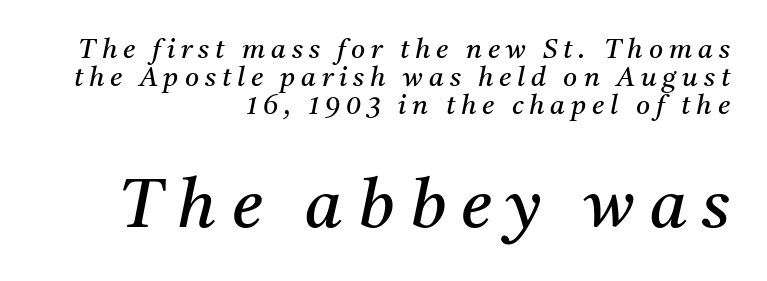
The image shows 68 px regular-weight serif type, italic (leaning right); set right-aligned, tight line spacing (1.03x), unusually wide letter spacing (+0.22 em), not underlined; the second (bottom) block is 2.52x larger; medium stroke contrast and a medium x-height.
